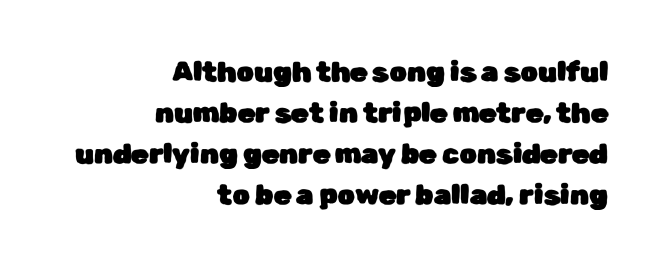
The image shows 28 px sans-serif type, upright; set right-aligned, normal line spacing (1.47x), normal letter spacing, not underlined; low stroke contrast and a medium x-height.
